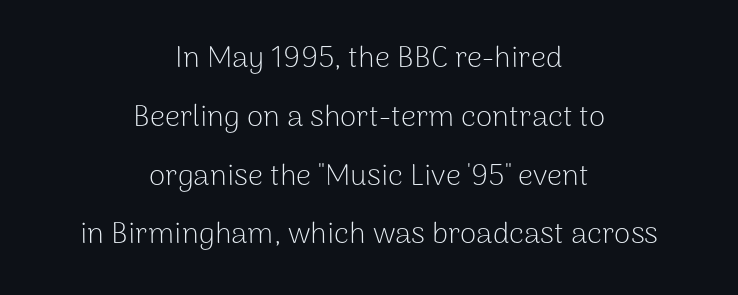
{"serif": "no", "italic": "no", "bold": "no", "weight": "light", "width": "normal", "stroke_contrast": "low", "x_height": "medium", "monospaced": "no", "underline": "no", "align": "center", "line_spacing": "loose", "line_spacing_ratio": 1.96, "letter_spacing": "normal", "letter_spacing_em": 0.0, "glyph_px": 30}
